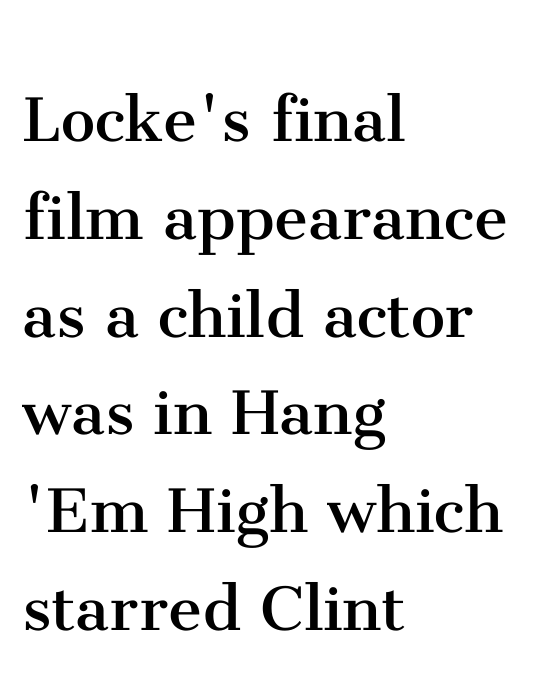
Notice how the passage keeps a crisp vertical edge on the left only. The face used here is seriffed, in the tradition of book romans. The letters look calm and open, with moderate or lighter stems. Looks like regular typesetting: each glyph gets only the width it needs. This rendering features lettering with no underline. Students, observe: this is what conventionally led text looks like.
